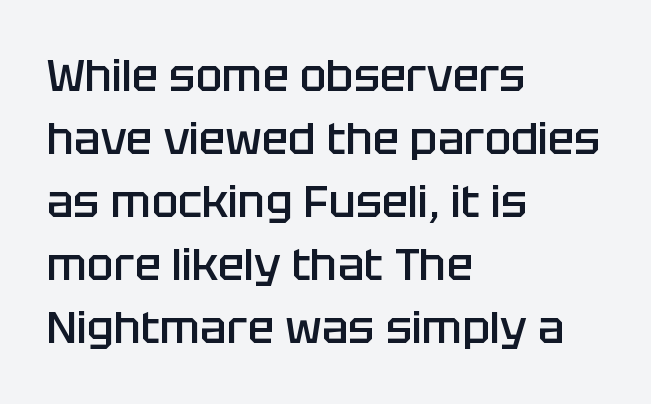
Q: Is the text bold? A: Semi-bold.
Q: Is the text italic (slanted)? A: No, it is upright.
Q: Is the typeface a serif or a sans-serif typeface? A: Sans-serif.
Q: Is the text underlined? A: No.
Q: How is the paragraph aligned? A: Left-aligned.
Q: Is the spacing between letters normal or unusually wide? A: Normal.
Q: Is the spacing between lines tight, normal or loose? A: Normal.
Q: Width (condensed, normal, or wide)? A: Normal.
Q: Stroke contrast? A: Low.
Q: x-height? A: Large.
Q: Monospaced? A: No.
